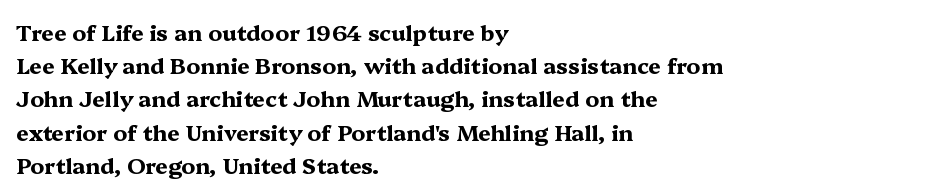
Q: Is the text bold? A: Yes.
Q: Is the text italic (slanted)? A: No, it is upright.
Q: Is the text underlined? A: No.
Q: How is the paragraph aligned? A: Left-aligned.
Q: Is the spacing between letters normal or unusually wide? A: Normal.
Q: Is the spacing between lines tight, normal or loose? A: Normal.
